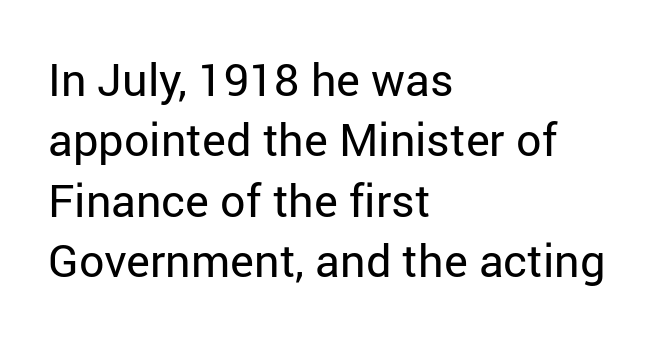
Q: Is the text bold? A: No.
Q: Is the text italic (slanted)? A: No, it is upright.
Q: Is the typeface a serif or a sans-serif typeface? A: Sans-serif.
Q: Is the text underlined? A: No.
Q: How is the paragraph aligned? A: Left-aligned.
Q: Is the spacing between letters normal or unusually wide? A: Normal.
Q: Is the spacing between lines tight, normal or loose? A: Normal.
Q: Width (condensed, normal, or wide)? A: Normal.
Q: Stroke contrast? A: Low.
Q: x-height? A: Medium.
Q: Monospaced? A: No.
